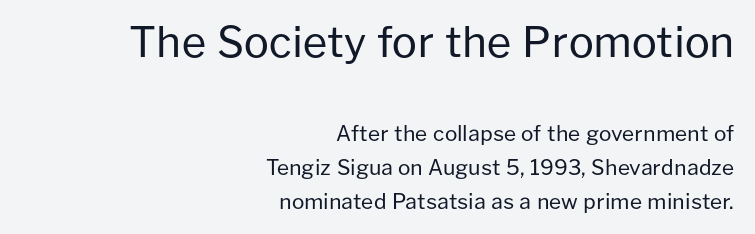
{"serif": "no", "italic": "no", "bold": "no", "weight": "regular", "width": "normal", "stroke_contrast": "low", "x_height": "medium", "monospaced": "no", "underline": "no", "align": "right", "line_spacing": "normal", "line_spacing_ratio": 1.62, "letter_spacing": "normal", "letter_spacing_em": 0.0, "larger_block": "first", "size_ratio": 2.0, "glyph_px": 42}
